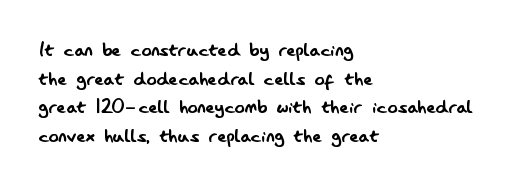
{"italic": "no", "bold": "no", "underline": "no", "align": "left", "line_spacing": "tight", "line_spacing_ratio": 1.15, "letter_spacing": "normal", "letter_spacing_em": 0.0, "glyph_px": 25}
